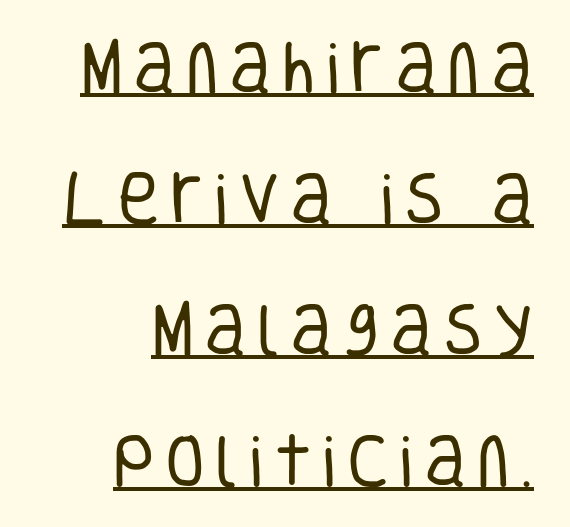
Q: Is the text bold? A: No.
Q: Is the text italic (slanted)? A: No, it is upright.
Q: Is the typeface a serif or a sans-serif typeface? A: Sans-serif.
Q: Is the text underlined? A: Yes.
Q: How is the paragraph aligned? A: Right-aligned.
Q: Is the spacing between lines tight, normal or loose? A: Loose.
Q: Width (condensed, normal, or wide)? A: Condensed.
Q: Stroke contrast? A: Low.
Q: x-height? A: Large.
Q: Monospaced? A: No.
